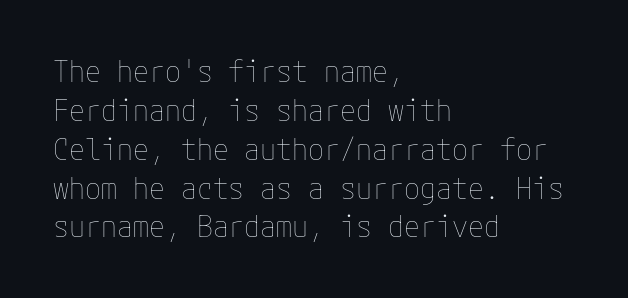
Q: Is the text bold? A: No.
Q: Is the text italic (slanted)? A: No, it is upright.
Q: Is the text underlined? A: No.
Q: How is the paragraph aligned? A: Left-aligned.
Q: Is the spacing between letters normal or unusually wide? A: Normal.
Q: Is the spacing between lines tight, normal or loose? A: Normal.
Q: Width (condensed, normal, or wide)? A: Normal.
Q: Stroke contrast? A: Low.
Q: x-height? A: Medium.
